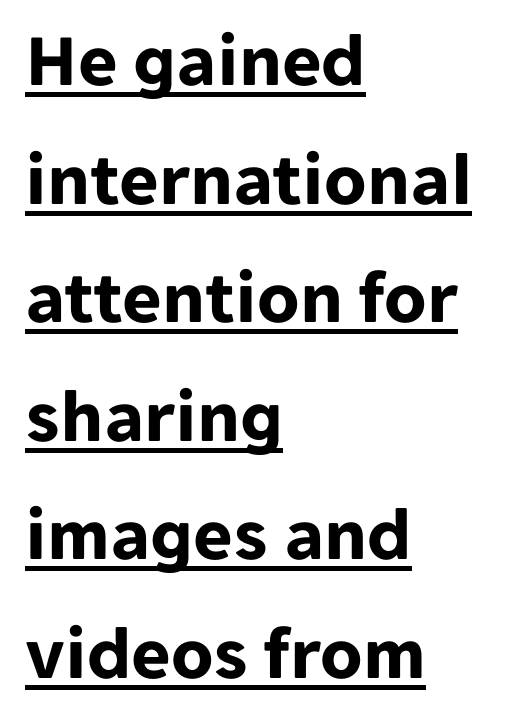
The image shows 76 px bold sans-serif type, upright; set left-aligned, normal line spacing (1.56x), normal letter spacing, underlined; low stroke contrast and a medium x-height.
